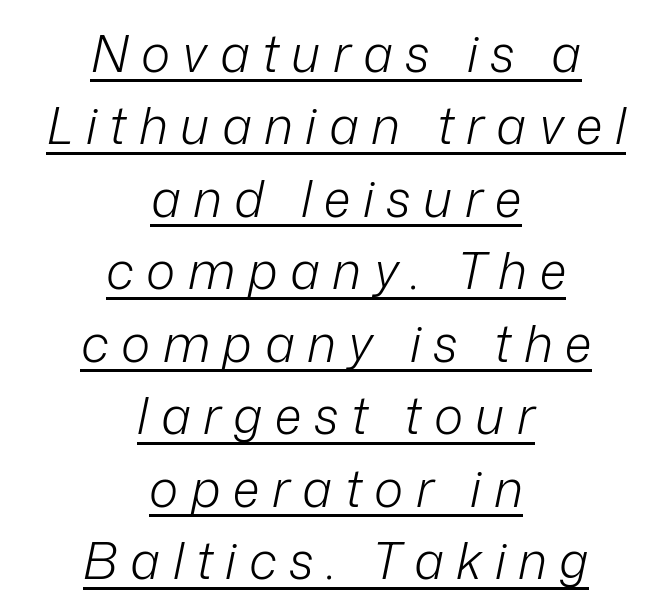
{"italic": "yes", "lean": "right", "slant_degrees": 12, "bold": "no", "weight": "light", "width": "normal", "stroke_contrast": "low", "x_height": "medium", "monospaced": "no", "underline": "yes", "align": "center", "line_spacing": "normal", "line_spacing_ratio": 1.45, "letter_spacing": "wide", "letter_spacing_em": 0.25, "glyph_px": 50}
